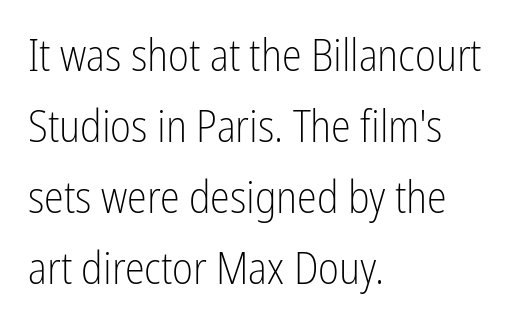
{"serif": "no", "italic": "no", "bold": "no", "weight": "light", "width": "condensed", "stroke_contrast": "low", "x_height": "medium", "monospaced": "no", "underline": "no", "align": "left", "line_spacing": "normal", "line_spacing_ratio": 1.58, "letter_spacing": "normal", "letter_spacing_em": 0.0, "glyph_px": 45}
